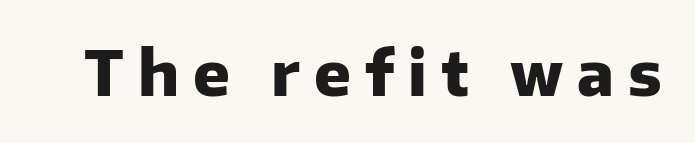
Q: Is the text bold? A: Yes.
Q: Is the text italic (slanted)? A: No, it is upright.
Q: Is the typeface a serif or a sans-serif typeface? A: Sans-serif.
Q: Is the text underlined? A: No.
Q: Is the spacing between letters normal or unusually wide? A: Unusually wide.
Q: Width (condensed, normal, or wide)? A: Normal.
Q: Stroke contrast? A: Low.
Q: x-height? A: Medium.
Q: Monospaced? A: No.
